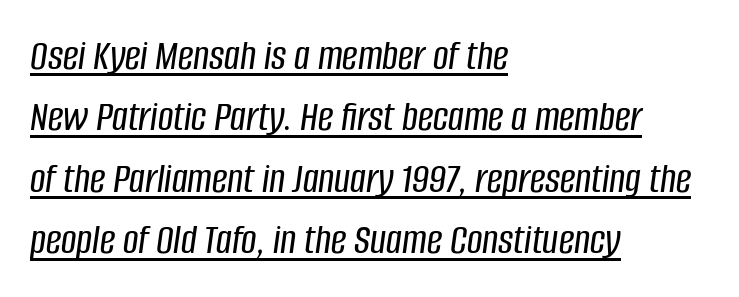
{"italic": "yes", "lean": "right", "slant_degrees": 8, "width": "condensed", "stroke_contrast": "low", "x_height": "large", "monospaced": "no", "underline": "yes", "align": "left", "line_spacing": "normal", "line_spacing_ratio": 1.43, "letter_spacing": "normal", "letter_spacing_em": 0.0, "glyph_px": 43}
